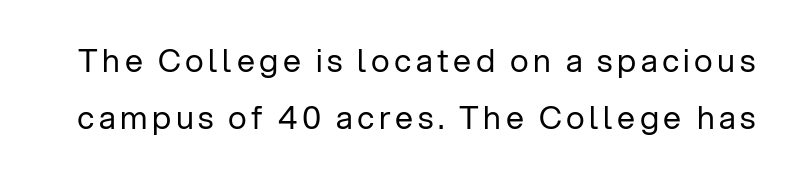
The image shows 32 px regular-weight sans-serif type, upright; set line spacing 1.77x, not underlined; low stroke contrast and a medium x-height.
